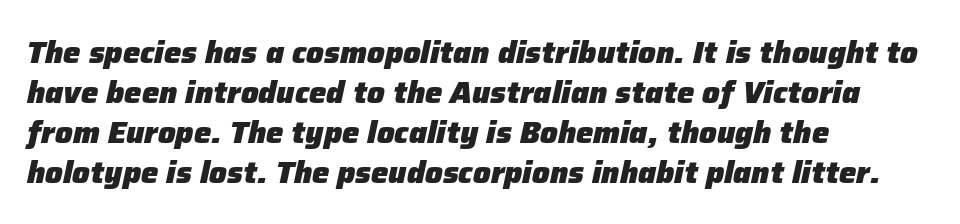
{"italic": "yes", "lean": "right", "slant_degrees": 12, "bold": "yes", "weight": "heavy", "width": "normal", "stroke_contrast": "low", "x_height": "medium", "monospaced": "no", "underline": "no", "align": "left", "line_spacing": "normal", "line_spacing_ratio": 1.29, "letter_spacing": "normal", "letter_spacing_em": 0.0, "glyph_px": 31}
